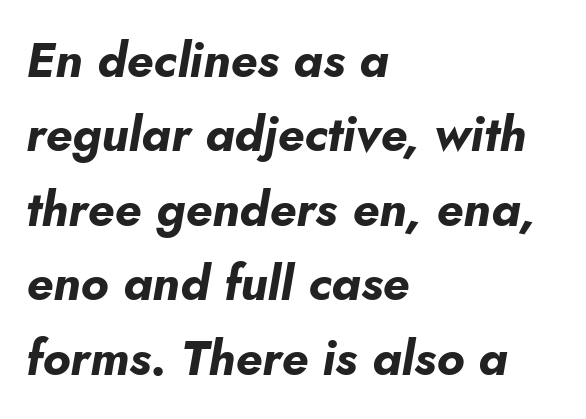
Q: Is the text bold? A: Yes.
Q: Is the text italic (slanted)? A: Yes, it leans right by about 10 degrees.
Q: Is the text underlined? A: No.
Q: How is the paragraph aligned? A: Left-aligned.
Q: Is the spacing between letters normal or unusually wide? A: Normal.
Q: Is the spacing between lines tight, normal or loose? A: Normal.
Q: Width (condensed, normal, or wide)? A: Normal.
Q: Stroke contrast? A: Low.
Q: x-height? A: Small.
Q: Monospaced? A: No.
